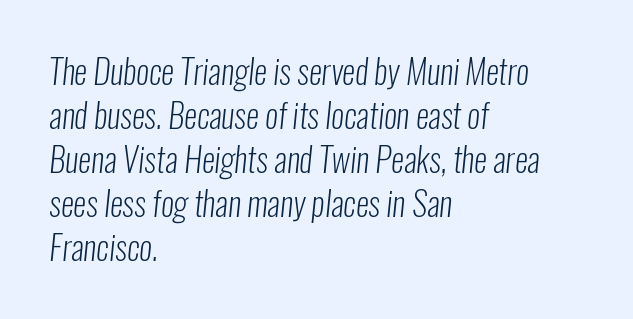
The image shows 33 px light, condensed sans-serif type; set left-aligned, normal line spacing (1.33x), normal letter spacing, not underlined; low stroke contrast and a medium x-height.
